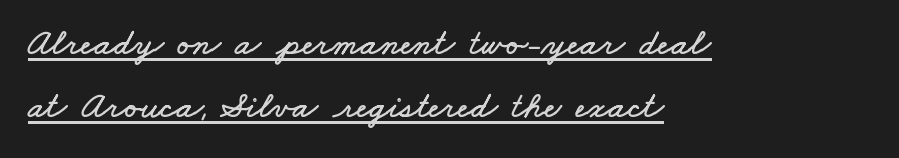
Q: Is the text underlined? A: Yes.
Q: How is the paragraph aligned? A: Left-aligned.
Q: Is the spacing between letters normal or unusually wide? A: Normal.
Q: Width (condensed, normal, or wide)? A: Wide.
Q: Stroke contrast? A: Low.
Q: x-height? A: Small.
Q: Monospaced? A: No.
